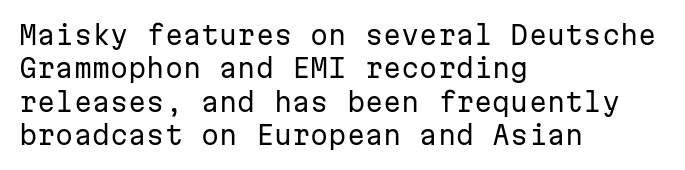
Q: Is the text bold? A: No.
Q: Is the text italic (slanted)? A: No, it is upright.
Q: Is the text underlined? A: No.
Q: How is the paragraph aligned? A: Left-aligned.
Q: Is the spacing between letters normal or unusually wide? A: Normal.
Q: Is the spacing between lines tight, normal or loose? A: Normal.
